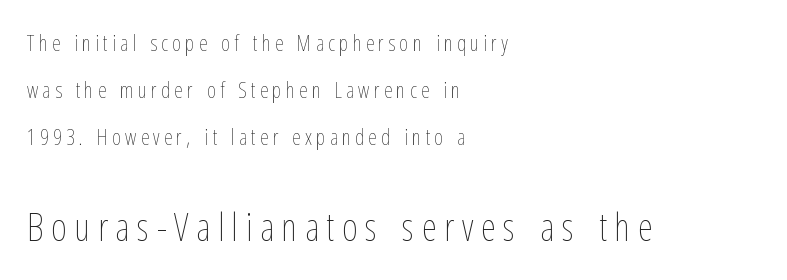
Q: Is the text bold? A: No.
Q: Is the text italic (slanted)? A: No, it is upright.
Q: Is the text underlined? A: No.
Q: How is the paragraph aligned? A: Left-aligned.
Q: Is the spacing between lines tight, normal or loose? A: Loose.
Q: Which block of text is set in a larger size, the first (top) or the second (bottom)? A: The second (bottom) one.
Q: Width (condensed, normal, or wide)? A: Condensed.
Q: Stroke contrast? A: Low.
Q: x-height? A: Medium.
Q: Monospaced? A: No.
